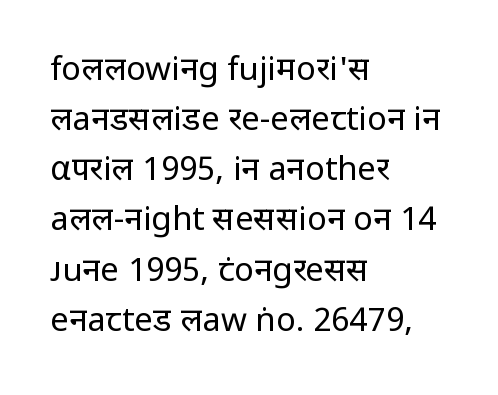
{"serif": "no", "italic": "no", "bold": "no", "weight": "regular", "width": "normal", "stroke_contrast": "low", "x_height": "medium", "monospaced": "no", "underline": "no", "align": "left", "line_spacing": "normal", "line_spacing_ratio": 1.52, "letter_spacing": "normal", "letter_spacing_em": 0.0, "glyph_px": 33}
